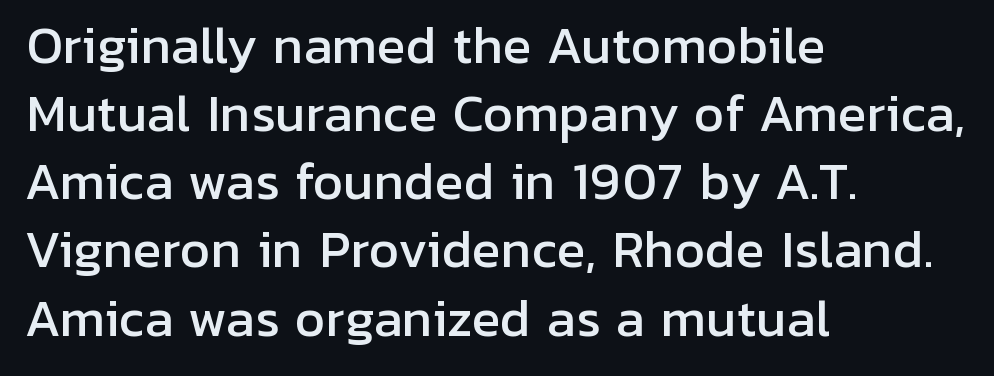
Q: Is the text italic (slanted)? A: No, it is upright.
Q: Is the typeface a serif or a sans-serif typeface? A: Sans-serif.
Q: Is the text underlined? A: No.
Q: How is the paragraph aligned? A: Left-aligned.
Q: Is the spacing between letters normal or unusually wide? A: Normal.
Q: Is the spacing between lines tight, normal or loose? A: Normal.
Q: Width (condensed, normal, or wide)? A: Normal.
Q: Stroke contrast? A: Low.
Q: x-height? A: Medium.
Q: Monospaced? A: No.
